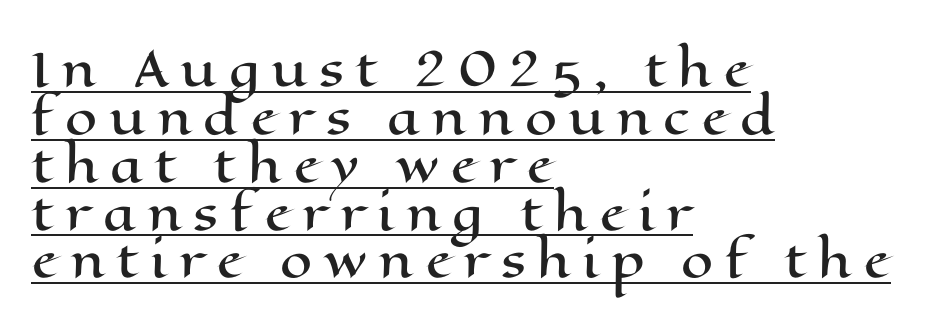
The image shows 46 px wide type, upright; set left-aligned, tight line spacing (1.04x), unusually wide letter spacing (+0.25 em), underlined; high stroke contrast and a medium x-height.
